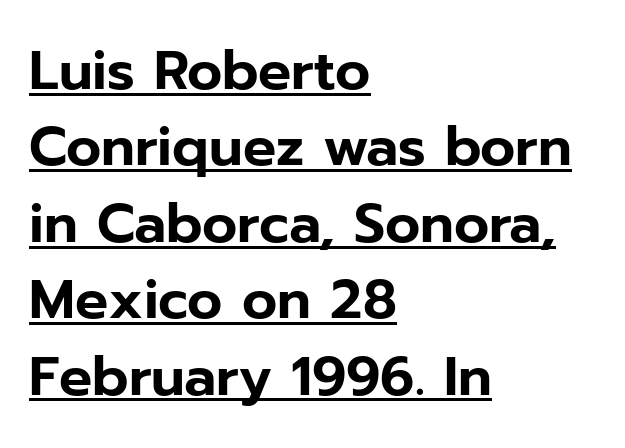
The image shows 55 px sans-serif type, upright; set left-aligned, normal line spacing (1.39x), normal letter spacing, underlined; low stroke contrast and a medium x-height.
